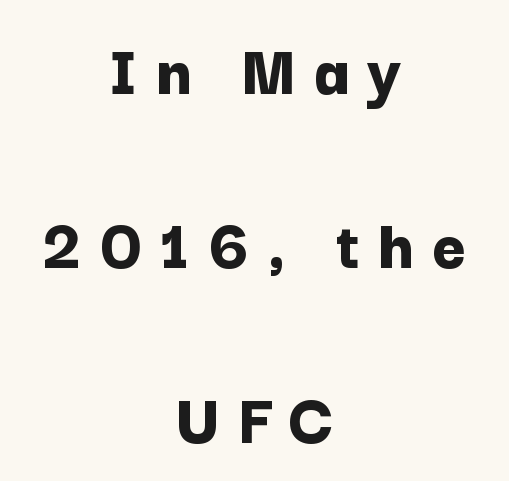
The image shows 73 px bold sans-serif type, upright; set centered, loose line spacing (2.39x), unusually wide letter spacing (+0.24 em), not underlined; low stroke contrast and a medium x-height.
